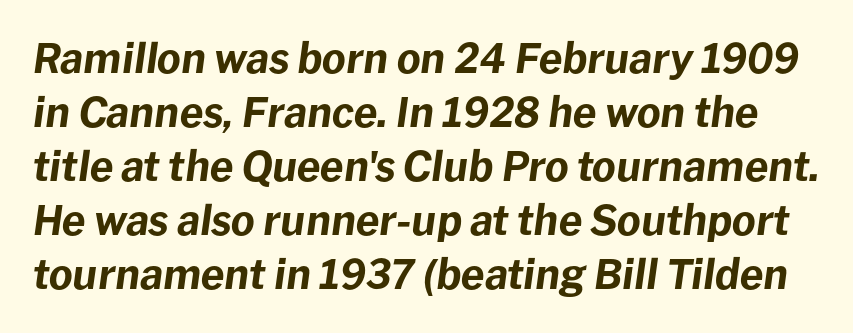
{"italic": "yes", "lean": "right", "slant_degrees": 8, "bold": "yes", "weight": "bold", "width": "normal", "stroke_contrast": "low", "x_height": "medium", "monospaced": "no", "underline": "no", "line_spacing": "normal", "line_spacing_ratio": 1.32, "letter_spacing": "normal", "letter_spacing_em": 0.0, "glyph_px": 41}
